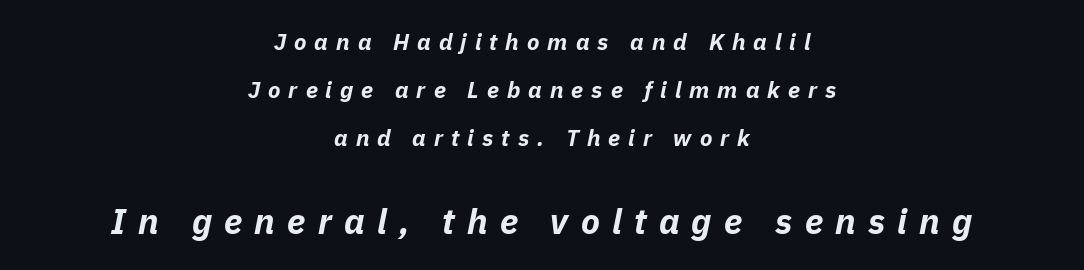
Q: Is the text bold? A: Yes.
Q: Is the text italic (slanted)? A: Yes, it leans right by about 11 degrees.
Q: Is the text underlined? A: No.
Q: How is the paragraph aligned? A: Centered.
Q: Is the spacing between letters normal or unusually wide? A: Unusually wide.
Q: Is the spacing between lines tight, normal or loose? A: Loose.
Q: Which block of text is set in a larger size, the first (top) or the second (bottom)? A: The second (bottom) one.
Q: Width (condensed, normal, or wide)? A: Normal.
Q: Stroke contrast? A: Low.
Q: x-height? A: Medium.
Q: Monospaced? A: No.
